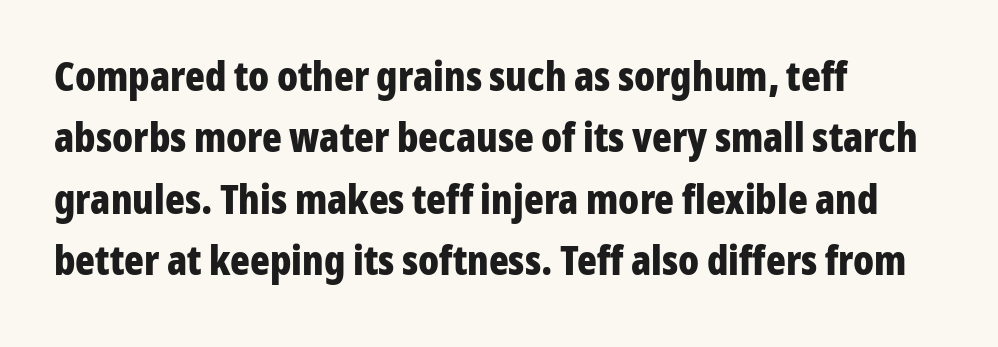
{"serif": "no", "italic": "no", "bold": "yes", "weight": "bold", "width": "condensed", "stroke_contrast": "low", "x_height": "medium", "monospaced": "no", "underline": "no", "align": "left", "line_spacing": "normal", "line_spacing_ratio": 1.5, "letter_spacing": "normal", "letter_spacing_em": 0.0, "glyph_px": 41}
